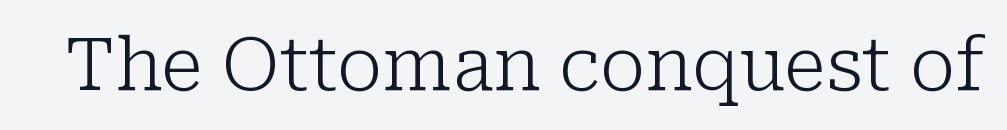
{"serif": "yes", "italic": "no", "bold": "no", "weight": "light", "width": "normal", "stroke_contrast": "low", "x_height": "medium", "monospaced": "no", "underline": "no", "letter_spacing": "normal", "letter_spacing_em": 0.0, "glyph_px": 73}
